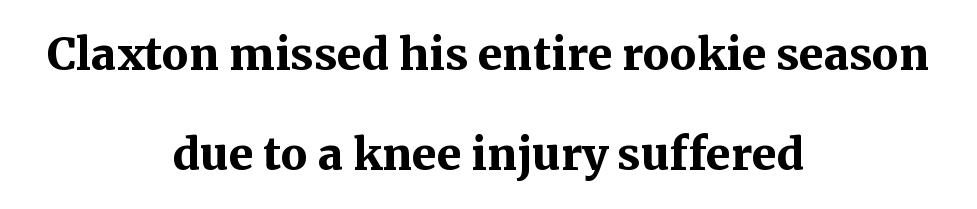
Look at the bottom of the vertical strokes: they flare into serifs here. Is there much room between lines? A standard amount, neither cramped nor airy. A typesetter would mark this as roman, not italic. Only glyphs here, with clear space below each row.
